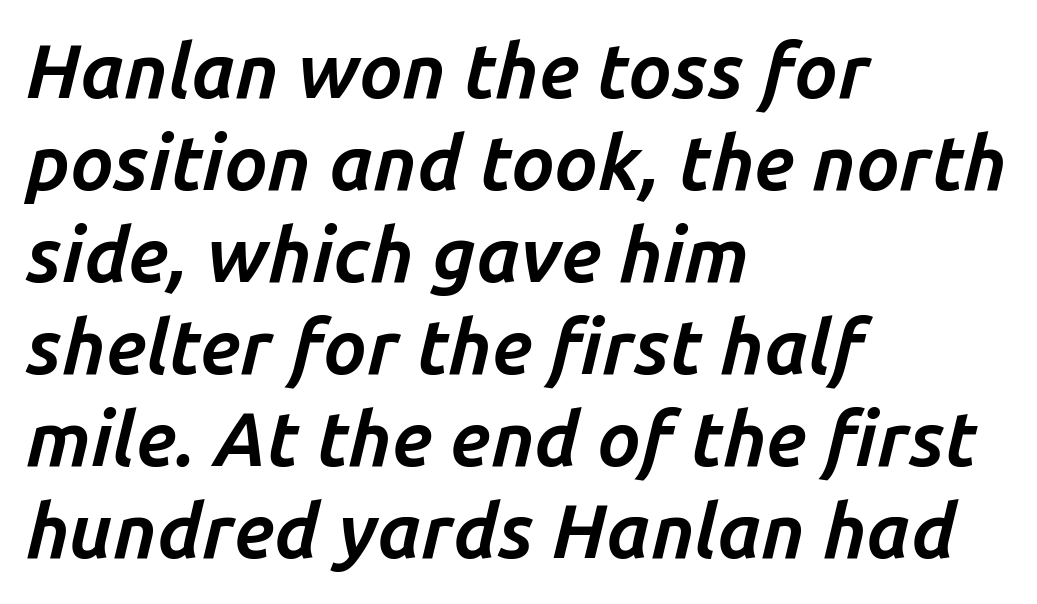
{"italic": "yes", "lean": "right", "slant_degrees": 14, "bold": "yes", "weight": "bold", "width": "normal", "stroke_contrast": "low", "x_height": "medium", "monospaced": "no", "underline": "no", "align": "left", "line_spacing_ratio": 1.21, "letter_spacing": "normal", "letter_spacing_em": 0.0, "glyph_px": 76}
